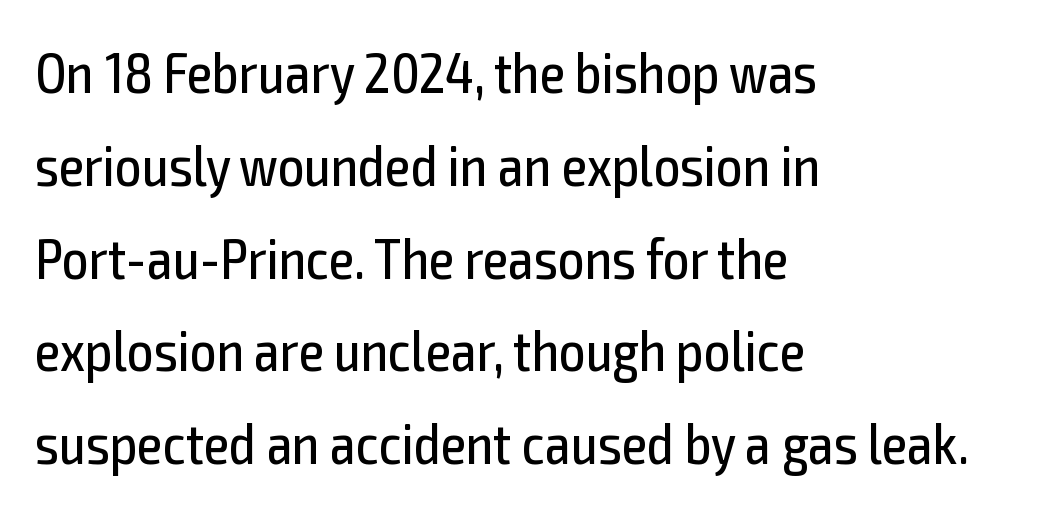
{"serif": "no", "italic": "no", "bold": "no", "weight": "regular", "width": "condensed", "x_height": "medium", "monospaced": "no", "underline": "no", "align": "left", "line_spacing": "normal", "line_spacing_ratio": 1.6, "letter_spacing": "normal", "letter_spacing_em": 0.0, "glyph_px": 58}
